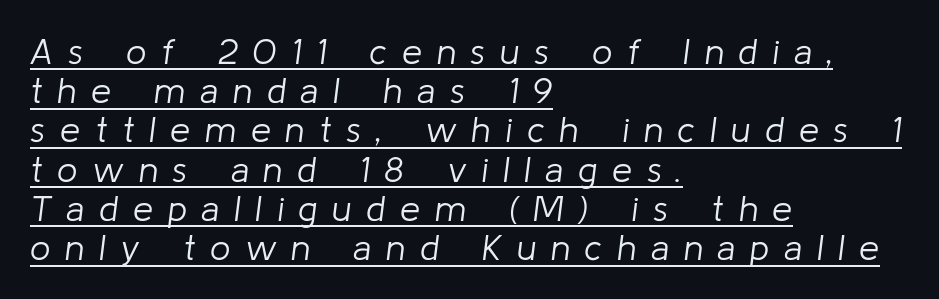
{"italic": "yes", "lean": "right", "slant_degrees": 8, "bold": "no", "weight": "light", "width": "normal", "stroke_contrast": "low", "x_height": "medium", "monospaced": "no", "underline": "yes", "align": "left", "line_spacing": "tight", "line_spacing_ratio": 1.09, "letter_spacing": "wide", "letter_spacing_em": 0.41, "glyph_px": 36}
